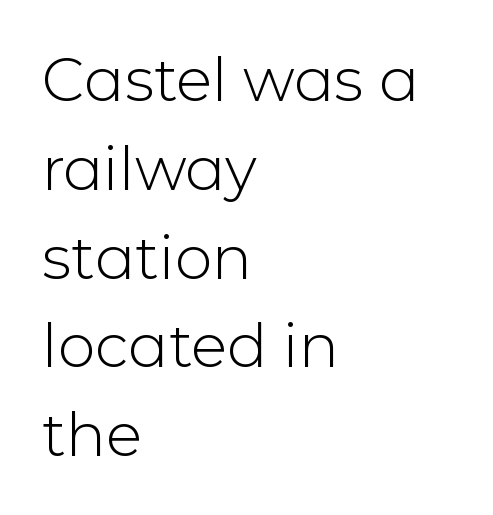
The type family on display is of the sans-serif kind. Plain, unruled lines of type. Character widths vary here, with narrow letters taking less room than wide ones. Characters remain perfectly vertical along every line. The passage shown is not bold in any degree. Nothing unusual about the tracking: characters are spaced as the font intends.
